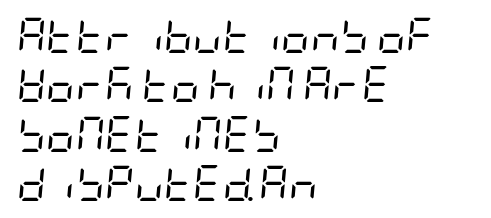
Weight: not bold — regular or lighter. The specimen omits any rule beneath the text block's lines. Caption: multi-line text, flush left, ragged right. The letters are slanted; this is an italic face.
